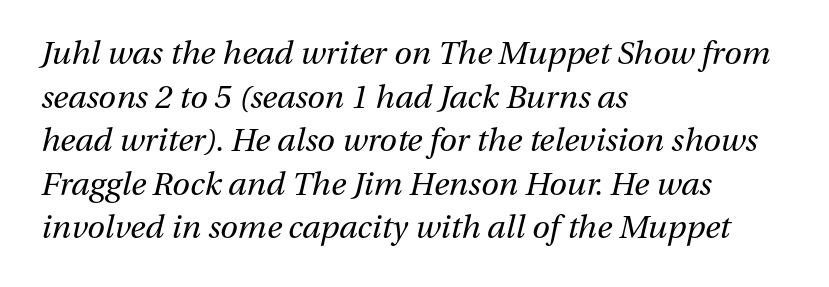
The image shows 32 px regular-weight type, italic (leaning right); set left-aligned, normal line spacing (1.36x), normal letter spacing, not underlined; medium stroke contrast and a medium x-height.
